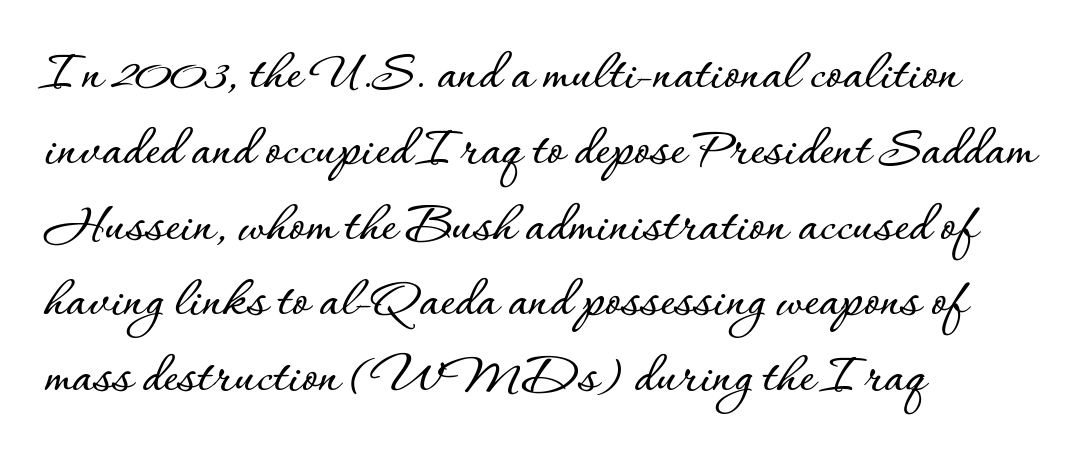
Q: Is the text italic (slanted)? A: Yes.
Q: Is the text underlined? A: No.
Q: How is the paragraph aligned? A: Left-aligned.
Q: Is the spacing between letters normal or unusually wide? A: Normal.
Q: Is the spacing between lines tight, normal or loose? A: Normal.
Q: Width (condensed, normal, or wide)? A: Normal.
Q: Stroke contrast? A: Low.
Q: x-height? A: Small.
Q: Monospaced? A: No.
